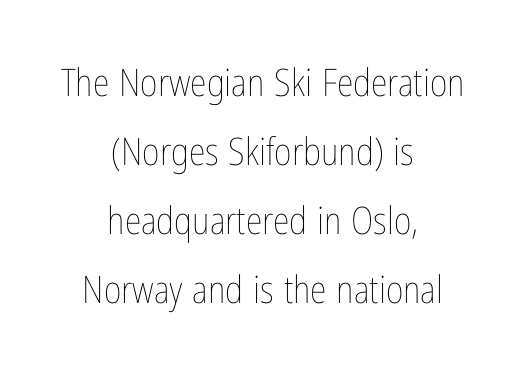
The image shows 38 px thin, condensed type, upright; set centered, line spacing 1.82x, normal letter spacing, not underlined; low stroke contrast and a medium x-height.
